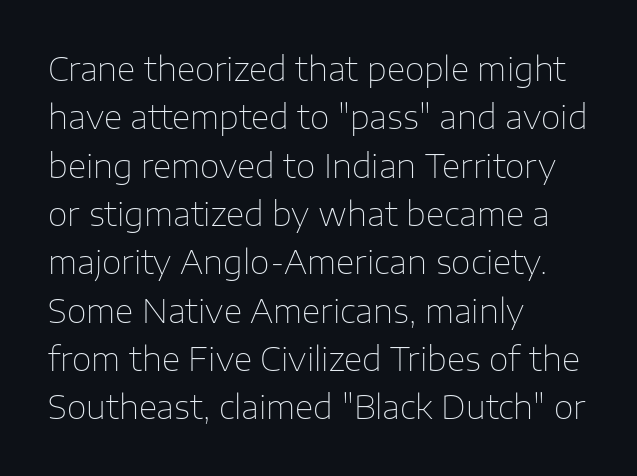
The image shows 32 px thin sans-serif type, upright; set left-aligned, normal line spacing (1.51x), normal letter spacing, not underlined; low stroke contrast and a medium x-height.
